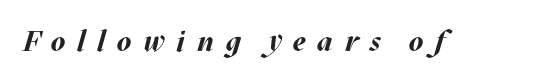
Q: Is the text bold? A: Yes.
Q: Is the text italic (slanted)? A: Yes, it leans right by about 17 degrees.
Q: Is the text underlined? A: No.
Q: Is the spacing between letters normal or unusually wide? A: Unusually wide.
Q: Width (condensed, normal, or wide)? A: Normal.
Q: Stroke contrast? A: Medium.
Q: x-height? A: Large.
Q: Monospaced? A: No.
